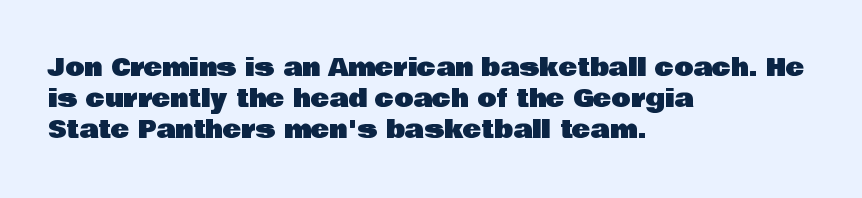
Q: Is the text italic (slanted)? A: No, it is upright.
Q: Is the text underlined? A: No.
Q: How is the paragraph aligned? A: Left-aligned.
Q: Is the spacing between letters normal or unusually wide? A: Normal.
